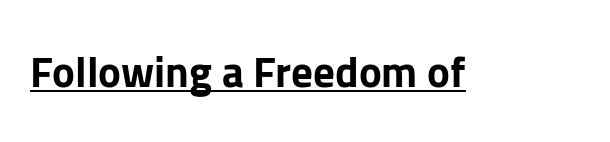
The image shows 43 px bold sans-serif type, upright; set normal letter spacing, underlined; low stroke contrast and a medium x-height.
